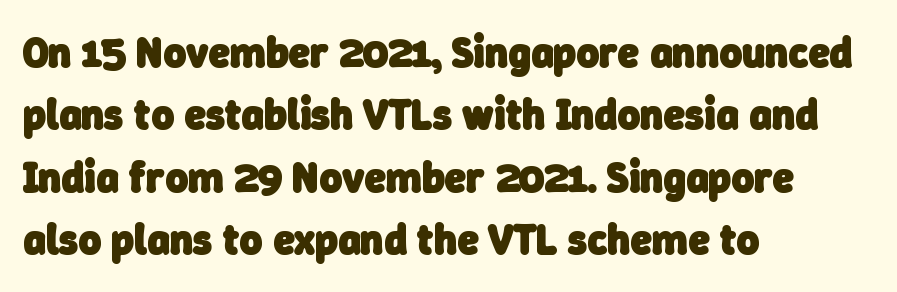
The image shows 43 px heavy sans-serif type; set left-aligned, normal line spacing (1.45x), normal letter spacing, not underlined; low stroke contrast and a medium x-height.
